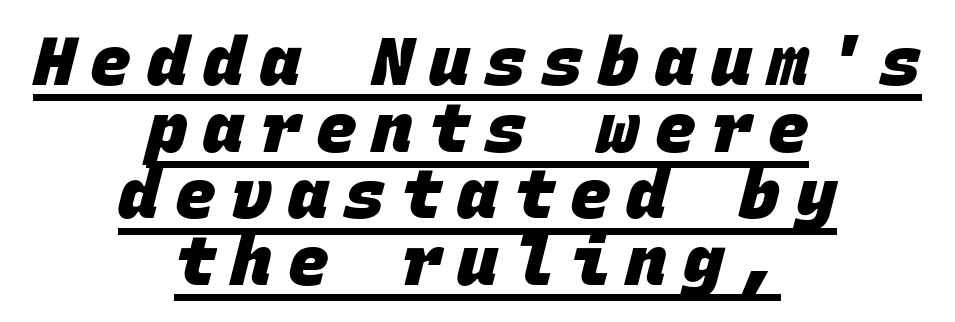
Q: Is the text bold? A: Yes.
Q: Is the typeface a serif or a sans-serif typeface? A: Sans-serif.
Q: Is the text underlined? A: Yes.
Q: How is the paragraph aligned? A: Centered.
Q: Is the spacing between letters normal or unusually wide? A: Unusually wide.
Q: Is the spacing between lines tight, normal or loose? A: Tight.
Q: Width (condensed, normal, or wide)? A: Normal.
Q: Stroke contrast? A: Low.
Q: x-height? A: Large.
Q: Monospaced? A: Yes.
